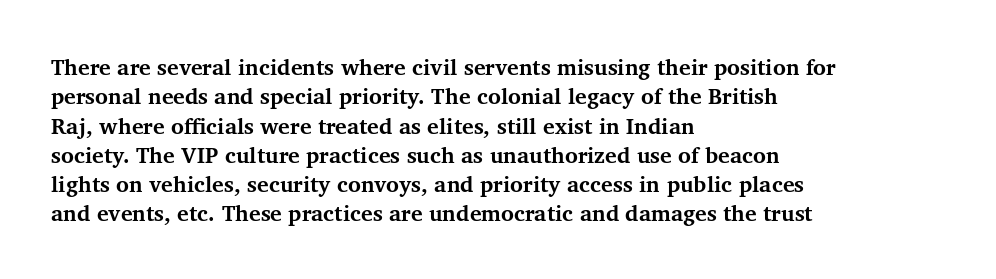
{"italic": "no", "bold": "yes", "underline": "no", "align": "left", "line_spacing": "normal", "line_spacing_ratio": 1.33, "letter_spacing": "normal", "letter_spacing_em": 0.0, "glyph_px": 22}
